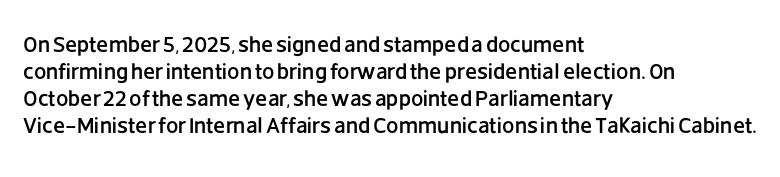
{"italic": "no", "underline": "no", "align": "left", "line_spacing_ratio": 1.23, "letter_spacing": "normal", "letter_spacing_em": 0.0, "glyph_px": 22}
